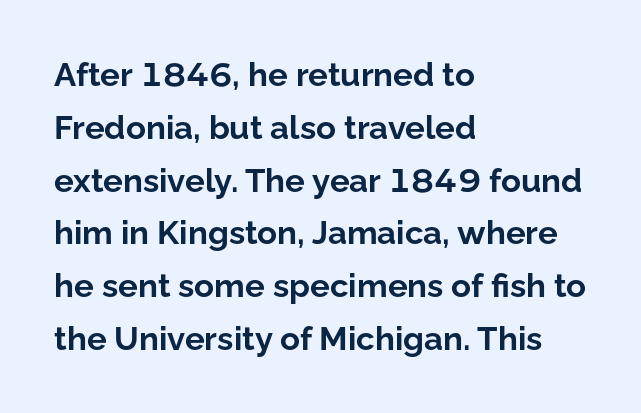
The image shows 33 px bold sans-serif type, upright; set left-aligned, normal line spacing (1.6x), normal letter spacing, not underlined; low stroke contrast and a medium x-height.
